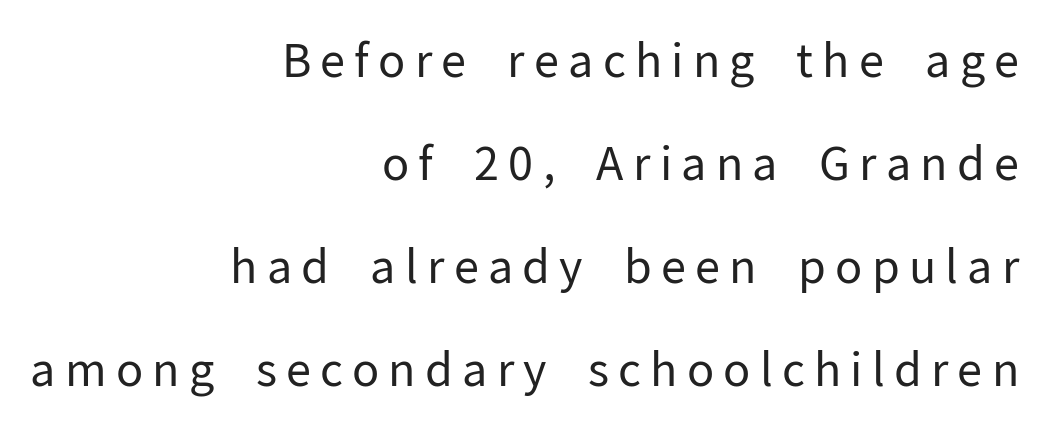
Is there much room between lines? Yes — plenty of vertical air separates them. The text was rendered using a sans face with plain stroke endings. The space directly below the letters is spotless. Unbolded letterforms with no extra heft. The face used here is proportionally spaced, like ordinary book or web type. The compositor pushed each line to the right boundary.
